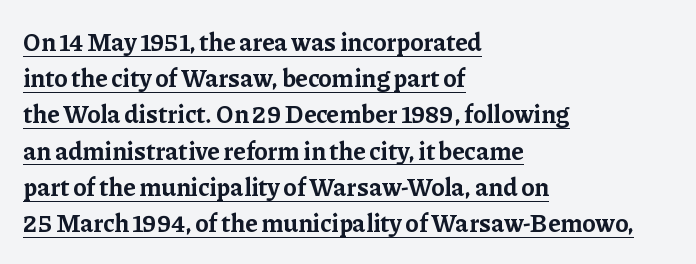
{"italic": "no", "bold": "yes", "underline": "yes", "align": "left", "line_spacing": "normal", "line_spacing_ratio": 1.45, "letter_spacing": "normal", "letter_spacing_em": 0.0, "glyph_px": 25}
